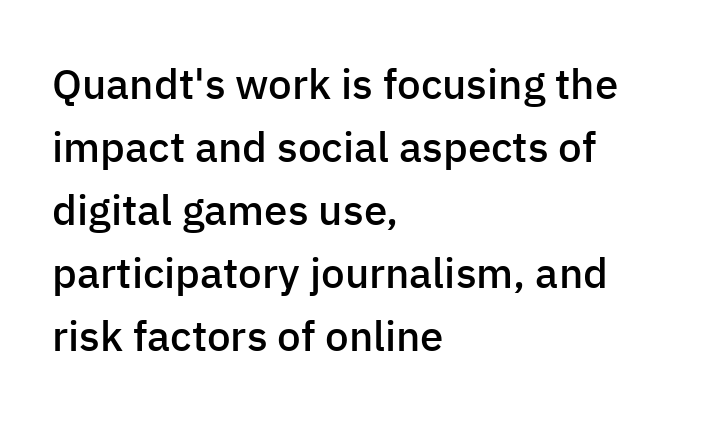
The image shows 42 px semibold sans-serif type, upright; set left-aligned, normal line spacing (1.5x), normal letter spacing, not underlined; low stroke contrast and a medium x-height.
